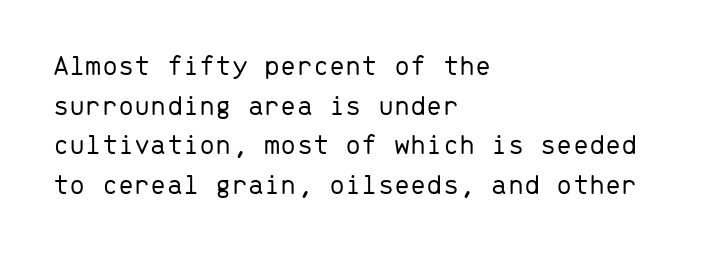
Summary of vertical rhythm: regular, with standard interline spacing. This sample uses a sans-serif face. The strip under each line holds only bare page. Tall strokes in this sample are plumb rather than angled. What stands out about the letter spacing? Nothing — it is the standard amount. Teacher's note: observe the even left margin — that is flush-left alignment.
